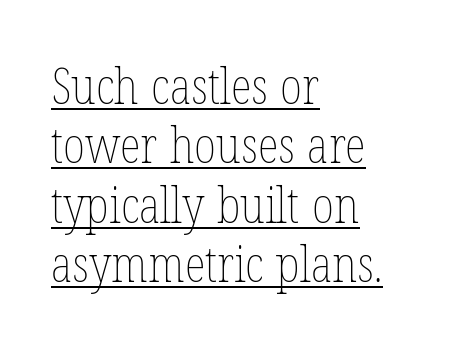
{"italic": "no", "bold": "no", "weight": "thin", "width": "condensed", "stroke_contrast": "low", "x_height": "medium", "monospaced": "no", "underline": "yes", "align": "left", "line_spacing_ratio": 1.21, "letter_spacing": "normal", "letter_spacing_em": 0.0, "glyph_px": 49}
